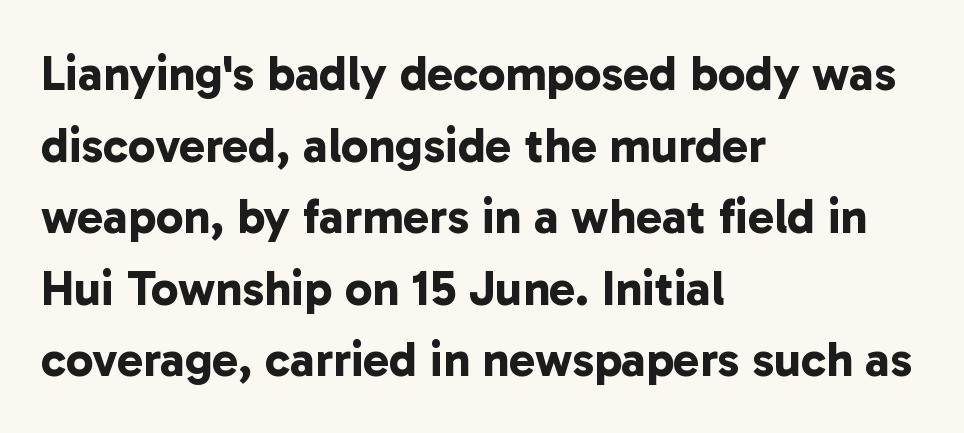
The image shows 49 px bold sans-serif type; set left-aligned, normal line spacing (1.46x), normal letter spacing, not underlined; low stroke contrast and a medium x-height.
